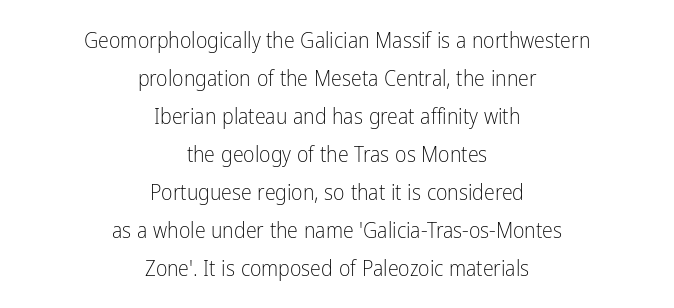
These lines were composed using upright roman letters. The font sits on the lighter half of the weight spectrum, regular included. Default kerning and tracking; the words read as compact shapes. The compositor balanced each line on the midline. Bare-footed words on every line.
